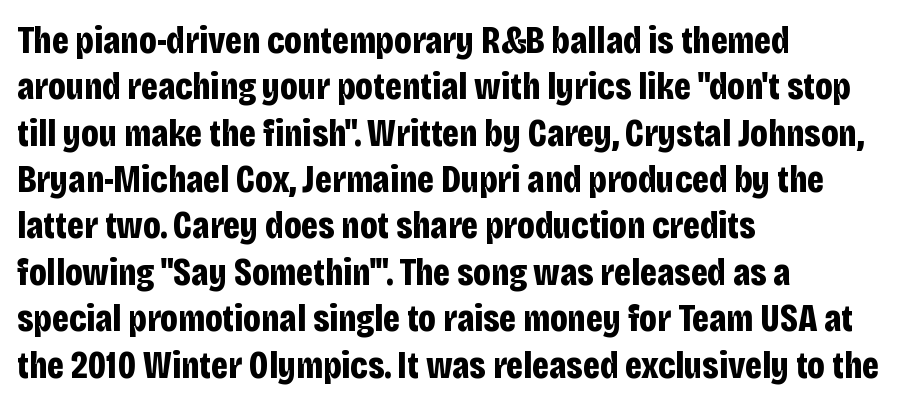
{"serif": "no", "italic": "no", "bold": "yes", "weight": "bold", "width": "condensed", "stroke_contrast": "low", "x_height": "large", "monospaced": "no", "underline": "no", "align": "left", "line_spacing_ratio": 1.22, "letter_spacing": "normal", "letter_spacing_em": 0.0, "glyph_px": 38}
